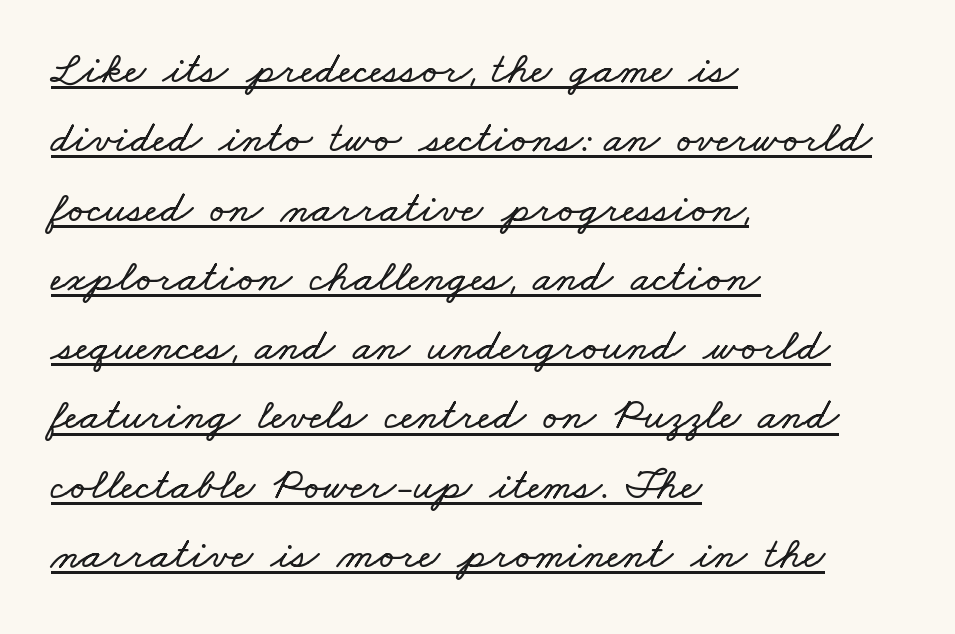
{"width": "wide", "stroke_contrast": "low", "x_height": "small", "monospaced": "no", "underline": "yes", "align": "left", "line_spacing": "normal", "line_spacing_ratio": 1.54, "letter_spacing": "normal", "letter_spacing_em": 0.0, "glyph_px": 45}
